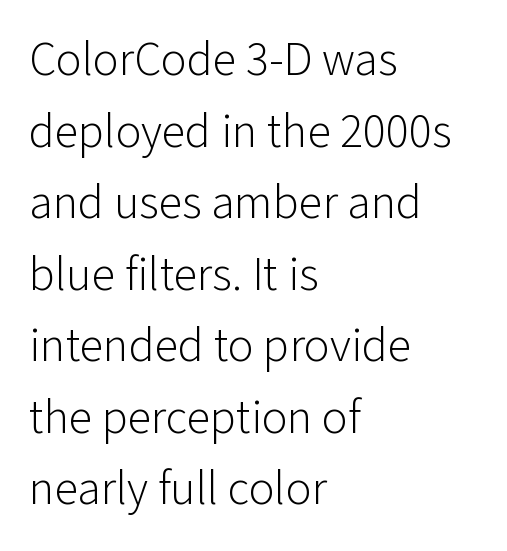
The image shows 48 px light sans-serif type, upright; set left-aligned, normal line spacing (1.49x), normal letter spacing, not underlined; low stroke contrast and a medium x-height.
